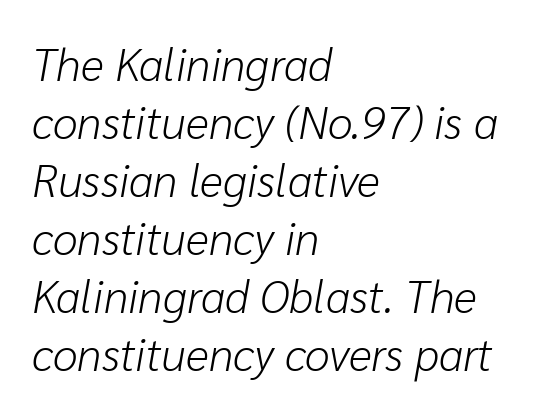
The weight would be labelled regular, book, light, or lighter still. This rendering features lettering with no underline. A typesetter would call this proportional, since set widths differ per character. Where is the straight margin? On the left.
